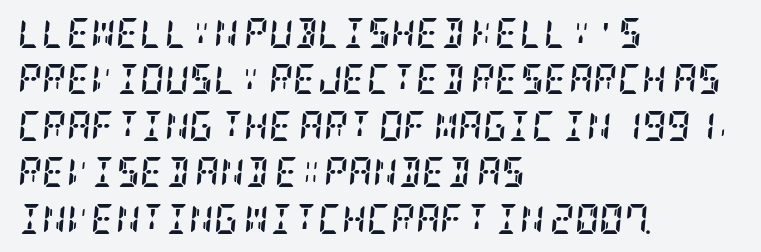
The glyphs are unaccompanied by any horizontal stroke below them. Every character sits at an angle, as italics do. Regarding leading, the lines here are spaced in the standard way. Unlike a clean sans, this face finishes its strokes with serifs.
